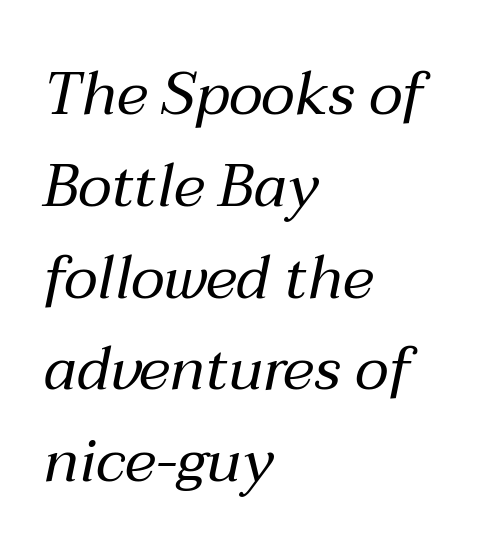
The image shows 60 px regular-weight type, italic (leaning right); set left-aligned, normal line spacing (1.53x), normal letter spacing, not underlined; medium stroke contrast and a medium x-height.
